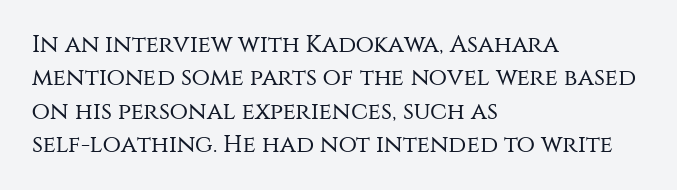
Q: Is the text bold? A: No.
Q: Is the text italic (slanted)? A: No, it is upright.
Q: Is the text underlined? A: No.
Q: How is the paragraph aligned? A: Left-aligned.
Q: Is the spacing between letters normal or unusually wide? A: Normal.
Q: Is the spacing between lines tight, normal or loose? A: Normal.
